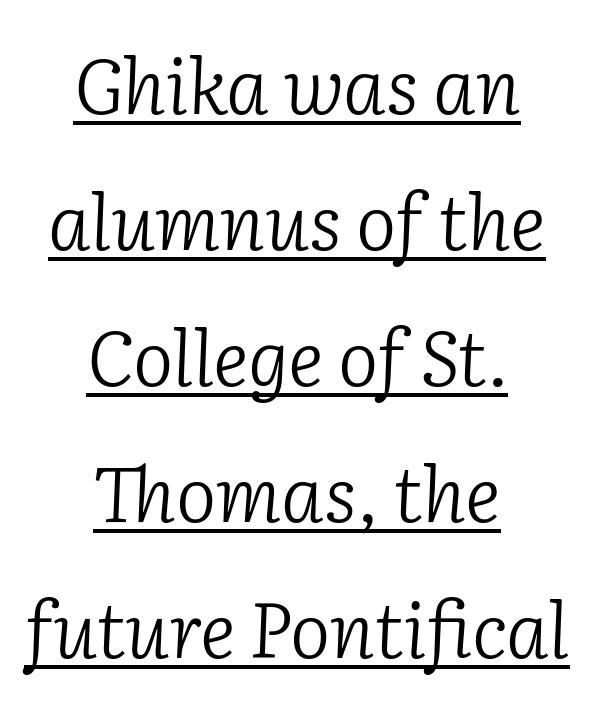
The letters look calm and open, with moderate or lighter stems. Observe the lean: these are italic letterforms. This sample uses plain, unmodified letter spacing. In terms of letterform style, serifs are clearly present. Varying glyph widths throughout — classic text-font behaviour. The compositor balanced each line on the midline.
